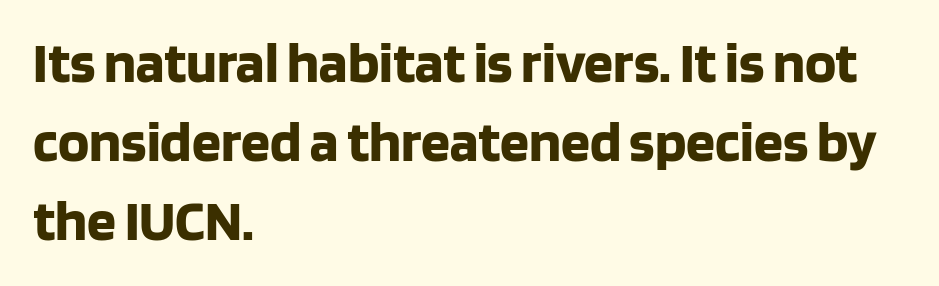
The image shows 58 px bold sans-serif type, upright; set left-aligned, normal line spacing (1.36x), normal letter spacing, not underlined; low stroke contrast and a large x-height.
